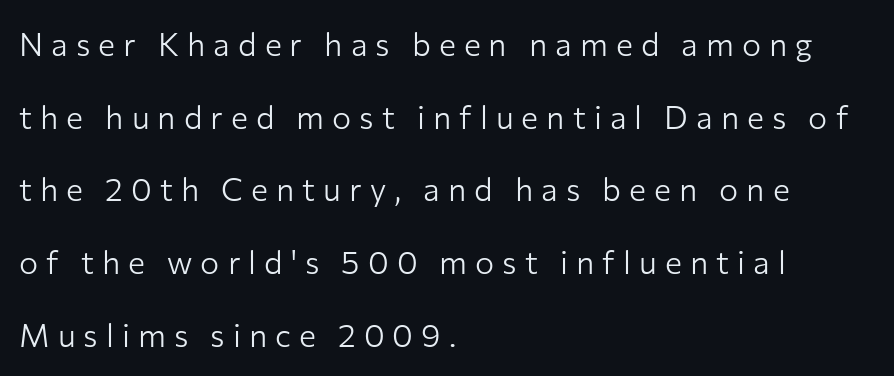
Q: Is the text bold? A: No.
Q: Is the text italic (slanted)? A: No, it is upright.
Q: Is the typeface a serif or a sans-serif typeface? A: Sans-serif.
Q: Is the text underlined? A: No.
Q: How is the paragraph aligned? A: Left-aligned.
Q: Is the spacing between letters normal or unusually wide? A: Unusually wide.
Q: Is the spacing between lines tight, normal or loose? A: Loose.
Q: Width (condensed, normal, or wide)? A: Normal.
Q: Stroke contrast? A: Low.
Q: x-height? A: Medium.
Q: Monospaced? A: No.
